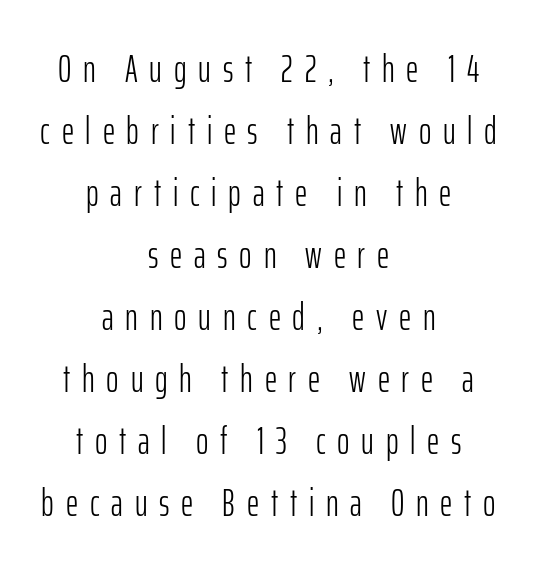
Q: Is the text bold? A: No.
Q: Is the text italic (slanted)? A: No, it is upright.
Q: Is the typeface a serif or a sans-serif typeface? A: Sans-serif.
Q: Is the text underlined? A: No.
Q: How is the paragraph aligned? A: Centered.
Q: Is the spacing between letters normal or unusually wide? A: Unusually wide.
Q: Is the spacing between lines tight, normal or loose? A: Normal.
Q: Width (condensed, normal, or wide)? A: Condensed.
Q: Stroke contrast? A: Low.
Q: x-height? A: Medium.
Q: Monospaced? A: No.
